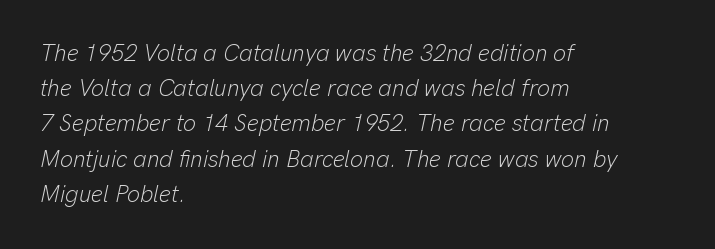
The image shows 23 px text type, italic (leaning right); set left-aligned, normal line spacing (1.53x), normal letter spacing, not underlined.
